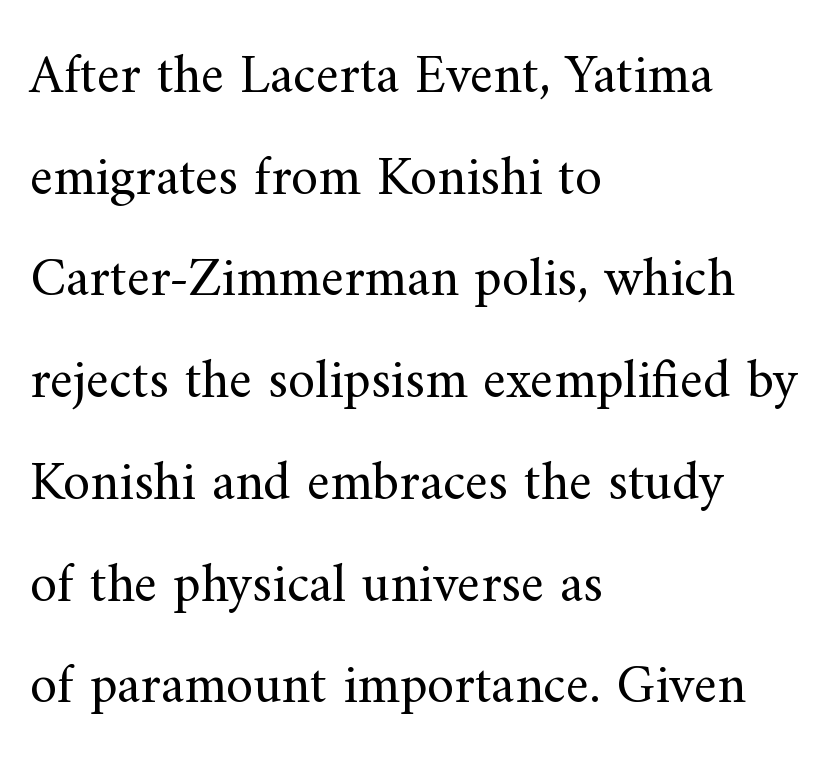
Honestly, there is no underline to notice here at all. No extra ink here — the face is not bold. The rendering keeps characters at their native spacing. Here the designer chose a conventional face with non-uniform glyph widths.
